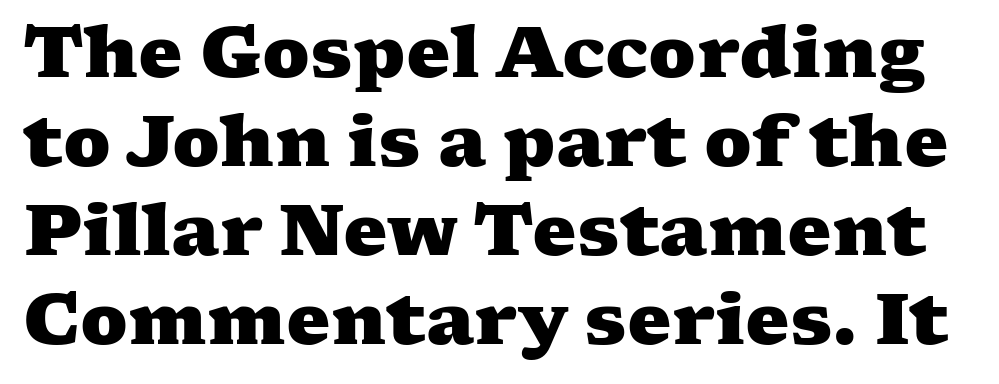
Q: Is the text bold? A: Yes.
Q: Is the typeface a serif or a sans-serif typeface? A: Serif.
Q: Is the text underlined? A: No.
Q: Is the spacing between letters normal or unusually wide? A: Normal.
Q: Is the spacing between lines tight, normal or loose? A: Normal.
Q: Width (condensed, normal, or wide)? A: Wide.
Q: Stroke contrast? A: Medium.
Q: x-height? A: Medium.
Q: Monospaced? A: No.
